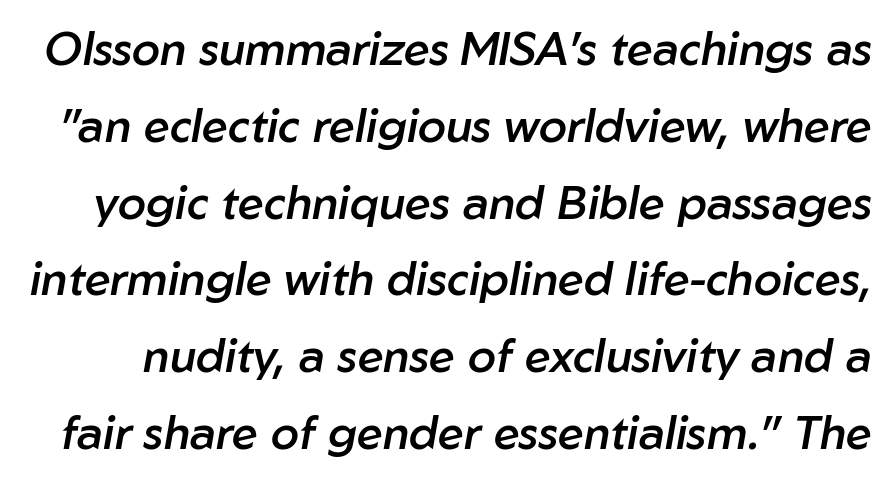
{"italic": "yes", "lean": "right", "slant_degrees": 10, "bold": "semi", "weight": "semibold", "width": "normal", "stroke_contrast": "low", "x_height": "medium", "monospaced": "no", "underline": "no", "line_spacing": "normal", "line_spacing_ratio": 1.67, "letter_spacing": "normal", "letter_spacing_em": 0.0, "glyph_px": 46}
